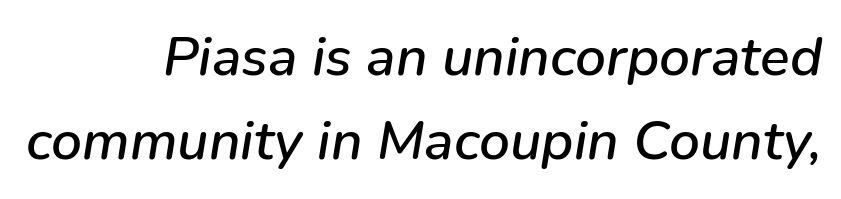
Spacing verdict: proportional, widths tailored to each character. All the whitespace from short lines collects on the left. Tracking here is standard; glyphs follow each other at the usual distance. Quick note: italic. The zone under the glyphs is completely vacant. Leading matches the norm, producing a regular column.
